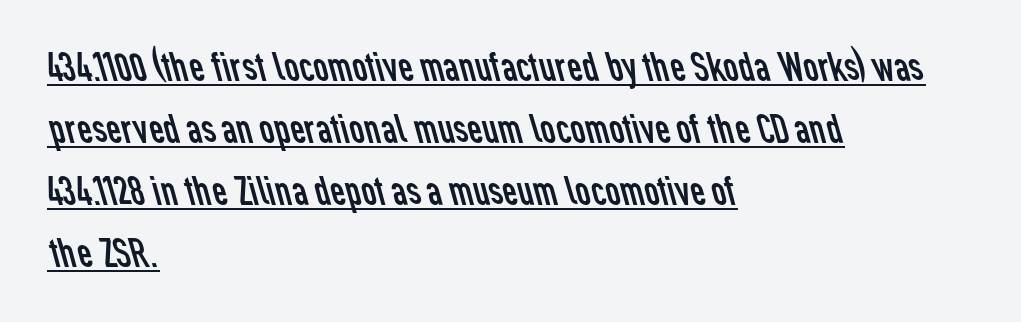
The image shows 41 px regular-weight sans-serif type; set left-aligned, normal line spacing (1.51x), normal letter spacing, underlined; low stroke contrast and a medium x-height.
